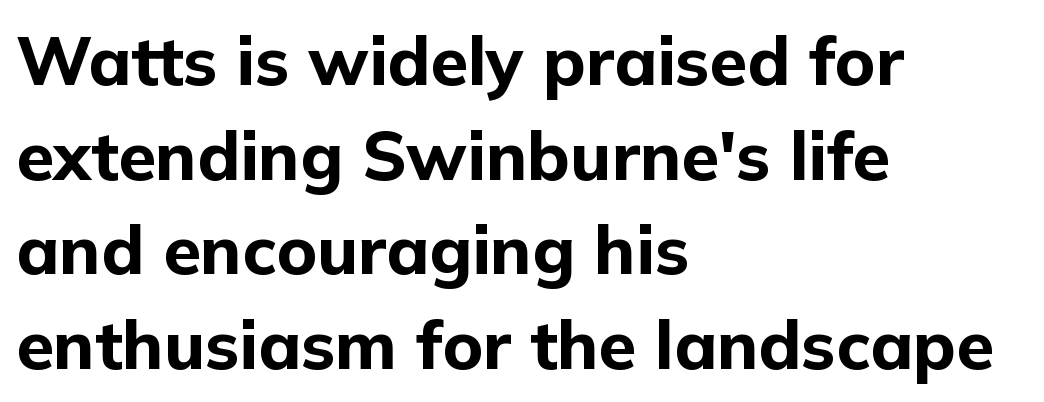
The image shows 68 px bold sans-serif type, upright; set left-aligned, normal line spacing (1.39x), normal letter spacing, not underlined; low stroke contrast and a medium x-height.
